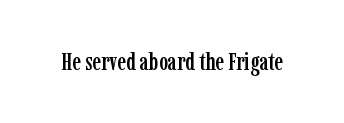
Q: Is the text italic (slanted)? A: No, it is upright.
Q: Is the text underlined? A: No.
Q: Is the spacing between letters normal or unusually wide? A: Normal.
